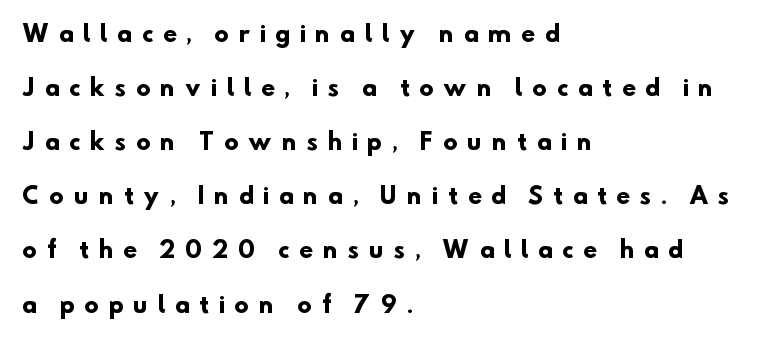
{"bold": "yes", "underline": "no", "align": "left", "line_spacing": "loose", "line_spacing_ratio": 2.46, "letter_spacing": "wide", "letter_spacing_em": 0.46, "glyph_px": 22}
